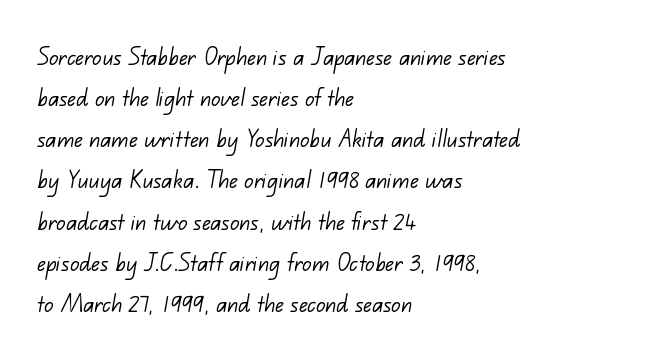
{"serif": "no", "bold": "no", "weight": "light", "width": "normal", "stroke_contrast": "low", "x_height": "small", "monospaced": "no", "underline": "no", "align": "left", "line_spacing": "normal", "line_spacing_ratio": 1.47, "letter_spacing": "normal", "letter_spacing_em": 0.0, "glyph_px": 28}
